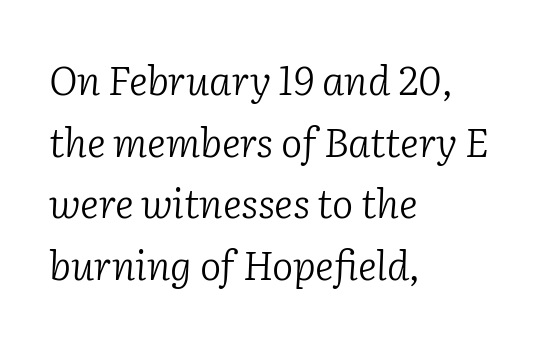
Q: Is the text bold? A: No.
Q: Is the text italic (slanted)? A: Yes, it leans right by about 2 degrees.
Q: Is the typeface a serif or a sans-serif typeface? A: Serif.
Q: Is the text underlined? A: No.
Q: How is the paragraph aligned? A: Left-aligned.
Q: Is the spacing between letters normal or unusually wide? A: Normal.
Q: Is the spacing between lines tight, normal or loose? A: Normal.
Q: Width (condensed, normal, or wide)? A: Normal.
Q: Stroke contrast? A: Low.
Q: x-height? A: Medium.
Q: Monospaced? A: No.
